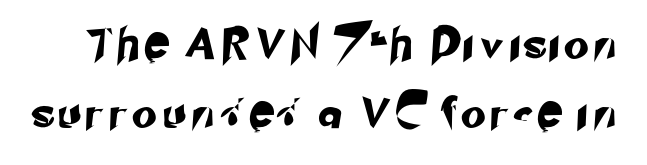
{"serif": "no", "width": "normal", "stroke_contrast": "low", "x_height": "small", "monospaced": "no", "underline": "no", "line_spacing": "loose", "line_spacing_ratio": 2.21, "letter_spacing": "wide", "letter_spacing_em": 0.27, "glyph_px": 31}
